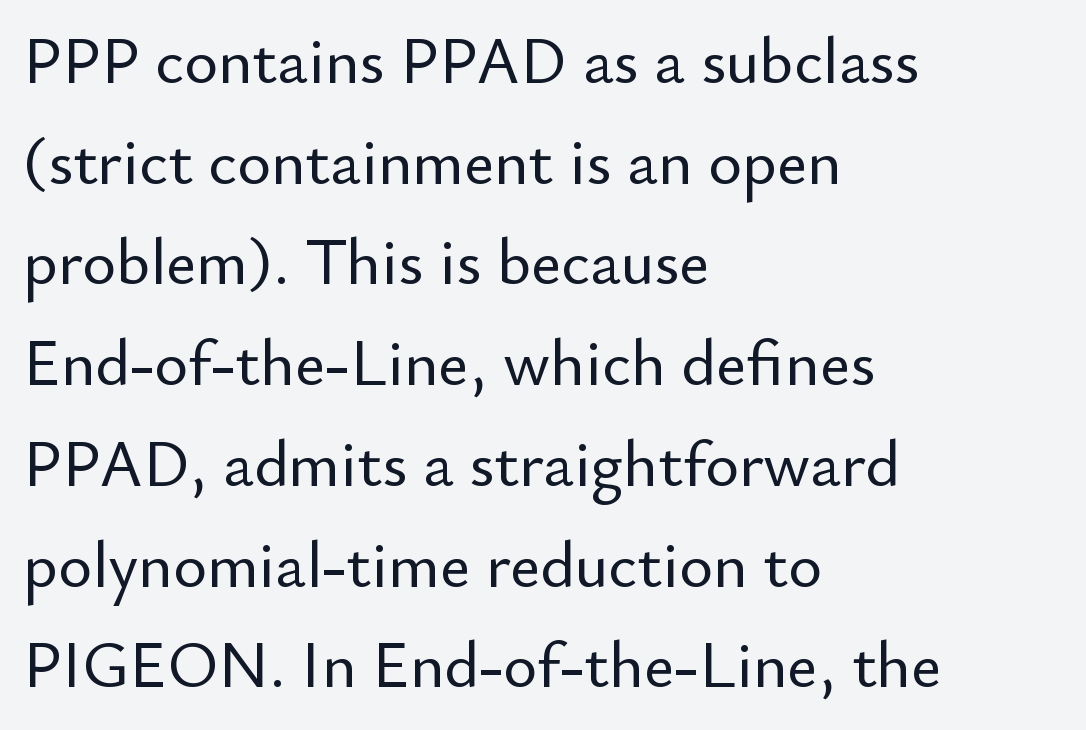
Q: Is the text italic (slanted)? A: No, it is upright.
Q: Is the typeface a serif or a sans-serif typeface? A: Sans-serif.
Q: Is the text underlined? A: No.
Q: How is the paragraph aligned? A: Left-aligned.
Q: Is the spacing between letters normal or unusually wide? A: Normal.
Q: Is the spacing between lines tight, normal or loose? A: Normal.
Q: Width (condensed, normal, or wide)? A: Normal.
Q: Stroke contrast? A: Low.
Q: x-height? A: Small.
Q: Monospaced? A: No.
